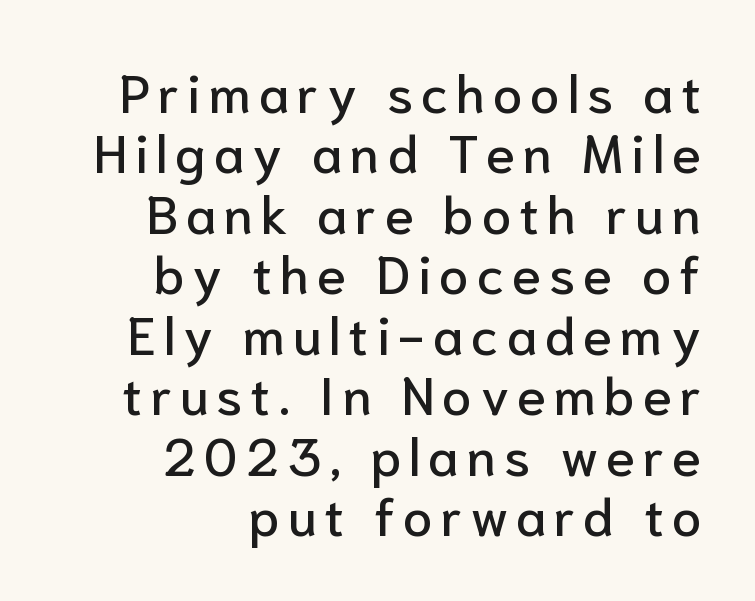
{"serif": "no", "italic": "no", "width": "normal", "stroke_contrast": "low", "x_height": "medium", "monospaced": "no", "underline": "no", "align": "right", "line_spacing": "tight", "line_spacing_ratio": 1.14, "glyph_px": 53}
